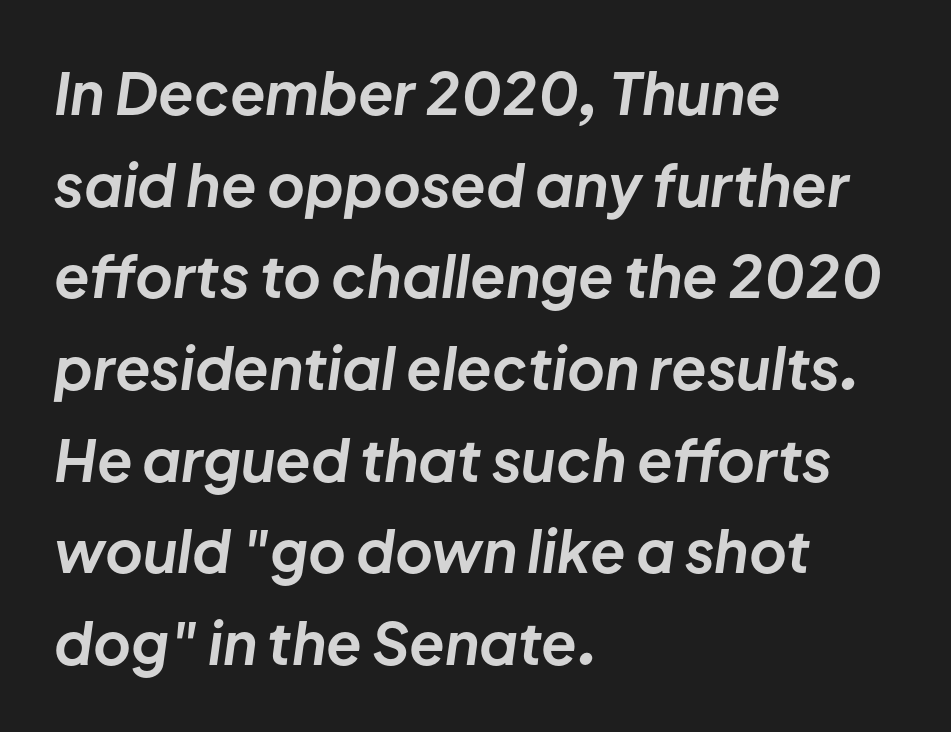
{"italic": "yes", "lean": "right", "slant_degrees": 8, "bold": "yes", "weight": "bold", "width": "normal", "stroke_contrast": "low", "x_height": "medium", "monospaced": "no", "underline": "no", "align": "left", "line_spacing": "normal", "line_spacing_ratio": 1.58, "letter_spacing": "normal", "letter_spacing_em": 0.0, "glyph_px": 58}
